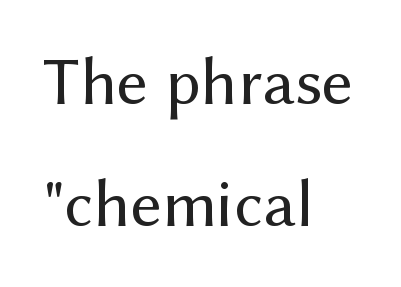
The paragraph shown leans on its left margin. Letterform terminals end flat and unadorned throughout the passage. Tracking here is standard; glyphs follow each other at the usual distance. Notice how the stems are strictly vertical — no italics here.
